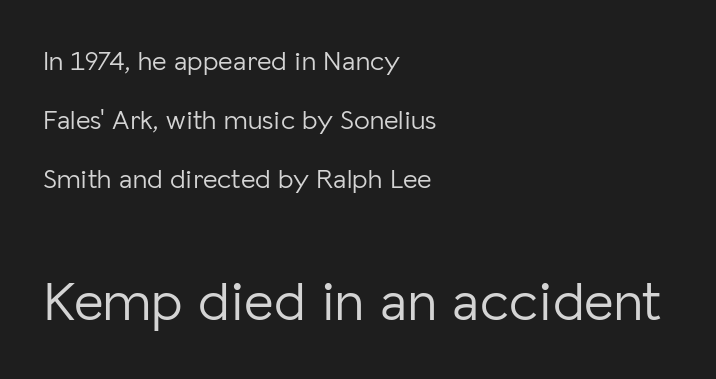
Q: Is the text bold? A: No.
Q: Is the text italic (slanted)? A: No, it is upright.
Q: Is the typeface a serif or a sans-serif typeface? A: Sans-serif.
Q: Is the text underlined? A: No.
Q: How is the paragraph aligned? A: Left-aligned.
Q: Is the spacing between letters normal or unusually wide? A: Normal.
Q: Is the spacing between lines tight, normal or loose? A: Loose.
Q: Which block of text is set in a larger size, the first (top) or the second (bottom)? A: The second (bottom) one.
Q: Width (condensed, normal, or wide)? A: Normal.
Q: Stroke contrast? A: Low.
Q: x-height? A: Medium.
Q: Monospaced? A: No.
